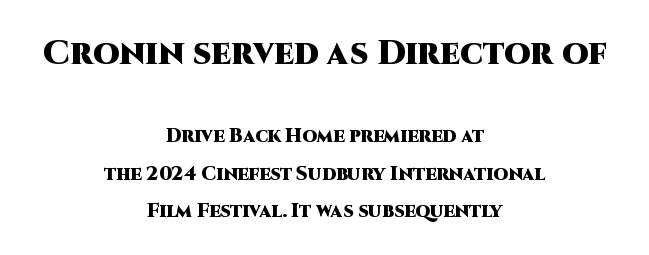
Q: Is the text bold? A: Yes.
Q: Is the text italic (slanted)? A: No, it is upright.
Q: Is the typeface a serif or a sans-serif typeface? A: Sans-serif.
Q: Is the text underlined? A: No.
Q: How is the paragraph aligned? A: Centered.
Q: Is the spacing between letters normal or unusually wide? A: Normal.
Q: Is the spacing between lines tight, normal or loose? A: Loose.
Q: Which block of text is set in a larger size, the first (top) or the second (bottom)? A: The first (top) one.
Q: Width (condensed, normal, or wide)? A: Normal.
Q: Stroke contrast? A: High.
Q: x-height? A: Large.
Q: Monospaced? A: No.
